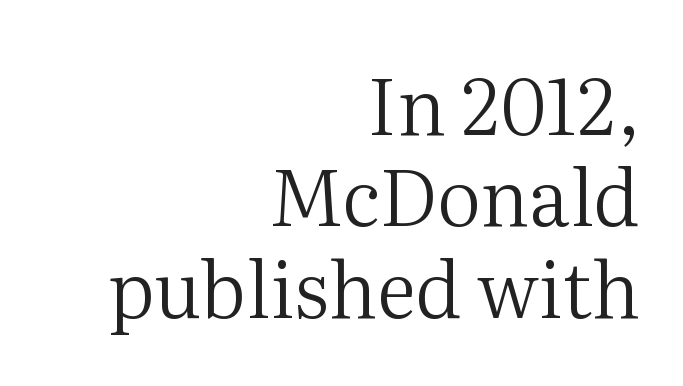
Q: Is the text bold? A: No.
Q: Is the text italic (slanted)? A: No, it is upright.
Q: Is the typeface a serif or a sans-serif typeface? A: Serif.
Q: Is the text underlined? A: No.
Q: How is the paragraph aligned? A: Right-aligned.
Q: Is the spacing between letters normal or unusually wide? A: Normal.
Q: Width (condensed, normal, or wide)? A: Normal.
Q: Stroke contrast? A: Medium.
Q: x-height? A: Medium.
Q: Monospaced? A: No.
